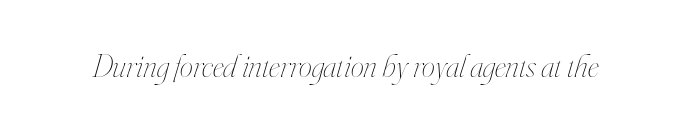
The image shows 33 px thin, condensed type, italic (leaning right); set normal letter spacing, not underlined; high stroke contrast and a small x-height.
